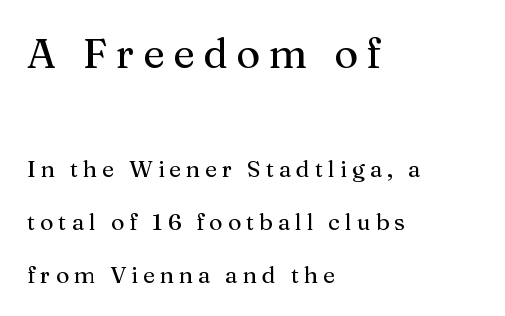
The space between consecutive lines is lavish. The words here are not underlined. Every stem runs plumb, perpendicular to the baseline. Think of a printed novel: that variable character pitch is what you see here.
